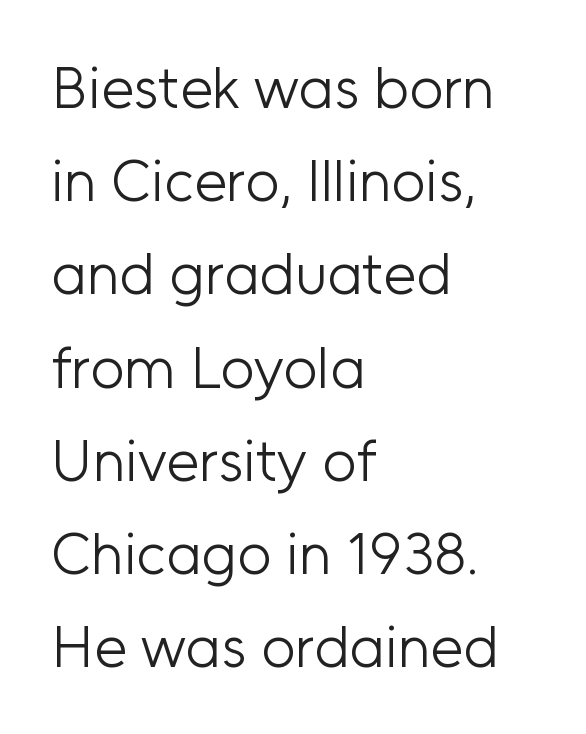
{"serif": "no", "italic": "no", "bold": "no", "weight": "light", "width": "normal", "stroke_contrast": "low", "x_height": "medium", "monospaced": "no", "underline": "no", "align": "left", "line_spacing": "normal", "line_spacing_ratio": 1.58, "letter_spacing": "normal", "letter_spacing_em": 0.0, "glyph_px": 59}
